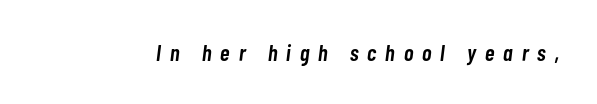
Q: Is the text bold? A: Semi-bold.
Q: Is the text italic (slanted)? A: Yes, it leans right by about 7 degrees.
Q: Is the text underlined? A: No.
Q: Is the spacing between letters normal or unusually wide? A: Unusually wide.
